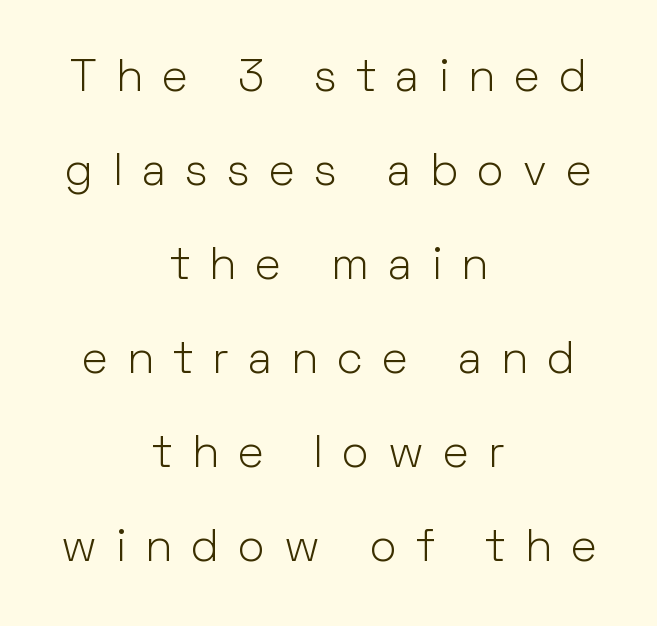
Q: Is the text bold? A: No.
Q: Is the text italic (slanted)? A: No, it is upright.
Q: Is the typeface a serif or a sans-serif typeface? A: Sans-serif.
Q: Is the text underlined? A: No.
Q: How is the paragraph aligned? A: Centered.
Q: Is the spacing between letters normal or unusually wide? A: Unusually wide.
Q: Is the spacing between lines tight, normal or loose? A: Loose.
Q: Width (condensed, normal, or wide)? A: Normal.
Q: Stroke contrast? A: Low.
Q: x-height? A: Medium.
Q: Monospaced? A: No.
